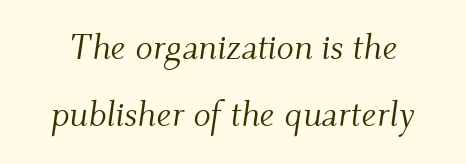
The image shows 36 px light serif type, italic (leaning right); set line spacing 1.87x, normal letter spacing, not underlined; medium stroke contrast and a small x-height.
